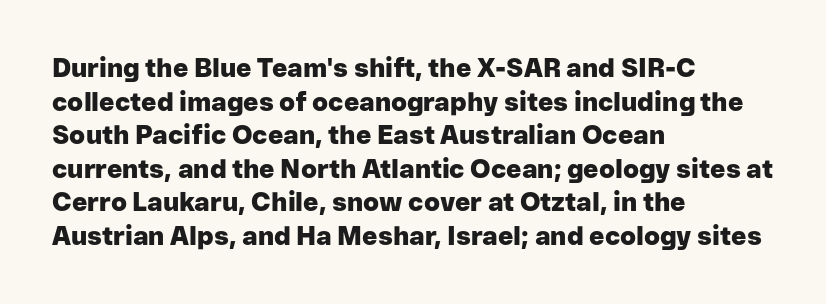
Regarding leading, the lines here are spaced in the standard way. Nothing unusual about the tracking: characters are spaced as the font intends. Clear beneath every line of the passage. The compositor pushed each line to the left boundary. Ascenders rise straight up at ninety degrees. The font is running at its bold setting.
